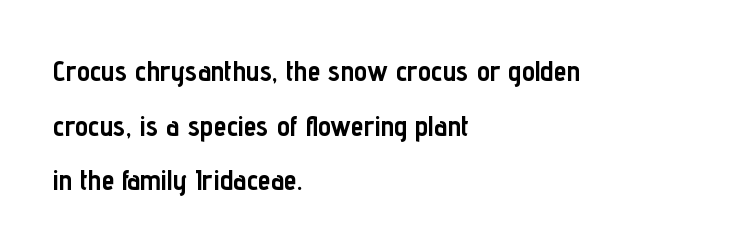
{"serif": "no", "italic": "no", "bold": "yes", "weight": "semibold", "width": "condensed", "stroke_contrast": "low", "x_height": "medium", "monospaced": "no", "underline": "no", "align": "left", "line_spacing_ratio": 1.88, "letter_spacing": "normal", "letter_spacing_em": 0.0, "glyph_px": 29}
